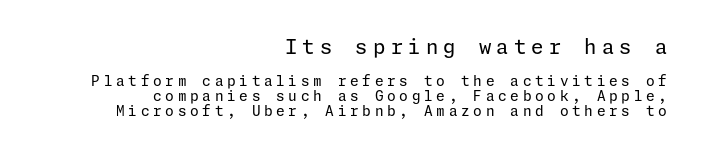
{"italic": "no", "bold": "no", "underline": "no", "align": "right", "line_spacing": "tight", "line_spacing_ratio": 1.06, "letter_spacing": "wide", "letter_spacing_em": 0.26, "larger_block": "first", "size_ratio": 1.43, "glyph_px": 20}
